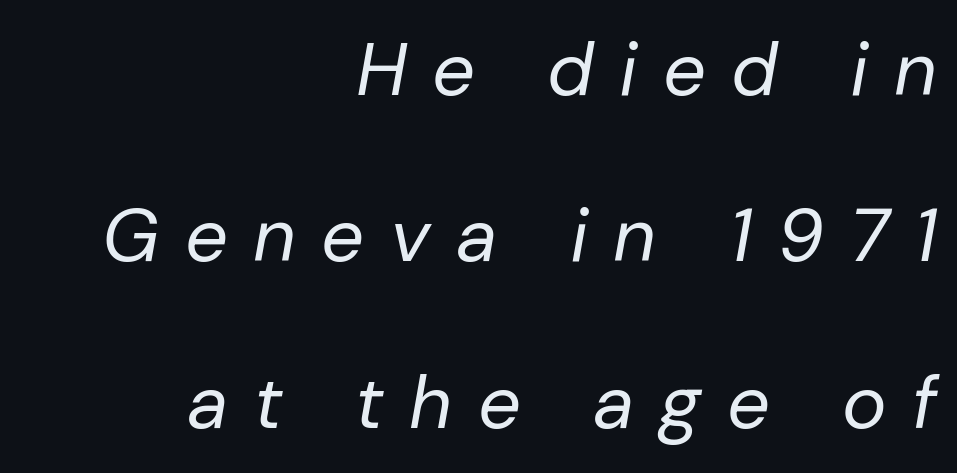
The image shows 75 px regular-weight type, italic (leaning right); set right-aligned, loose line spacing (2.22x), unusually wide letter spacing (+0.34 em), not underlined; low stroke contrast and a medium x-height.
